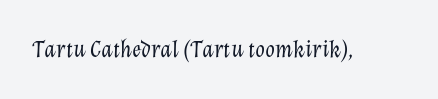
A quiet, ordinary-to-light weight characterises the typeface. A typesetter would call this zero additional tracking. The typography opts for an oblique posture over an upright one. Beneath every word, the page is bare.
